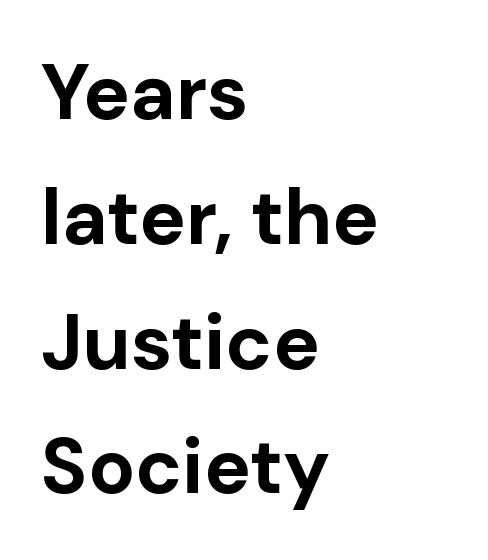
{"serif": "no", "italic": "no", "bold": "yes", "weight": "bold", "width": "normal", "stroke_contrast": "low", "x_height": "medium", "monospaced": "no", "underline": "no", "align": "left", "line_spacing": "normal", "line_spacing_ratio": 1.6, "letter_spacing": "normal", "letter_spacing_em": 0.0, "glyph_px": 78}
